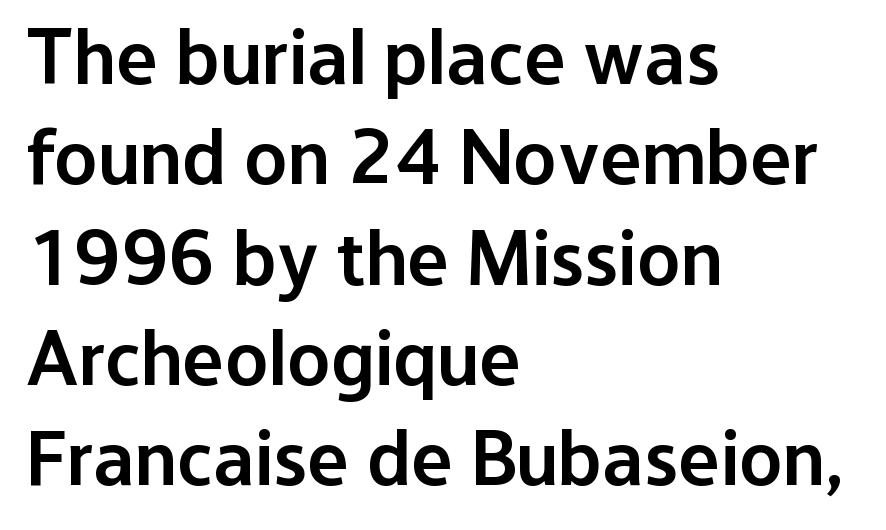
Q: Is the text bold? A: Semi-bold.
Q: Is the text italic (slanted)? A: No, it is upright.
Q: Is the typeface a serif or a sans-serif typeface? A: Sans-serif.
Q: Is the text underlined? A: No.
Q: How is the paragraph aligned? A: Left-aligned.
Q: Is the spacing between letters normal or unusually wide? A: Normal.
Q: Is the spacing between lines tight, normal or loose? A: Normal.
Q: Width (condensed, normal, or wide)? A: Normal.
Q: Stroke contrast? A: Low.
Q: x-height? A: Medium.
Q: Monospaced? A: No.
